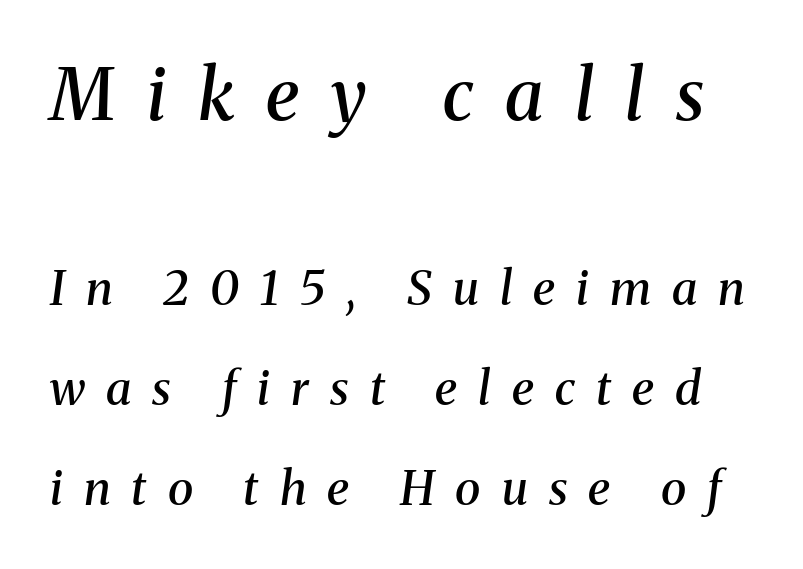
{"serif": "yes", "italic": "yes", "lean": "right", "slant_degrees": 8, "bold": "semi", "weight": "semibold", "width": "normal", "stroke_contrast": "medium", "x_height": "medium", "monospaced": "no", "underline": "no", "line_spacing": "loose", "line_spacing_ratio": 2.13, "letter_spacing": "wide", "letter_spacing_em": 0.45, "larger_block": "first", "size_ratio": 1.51, "glyph_px": 71}
